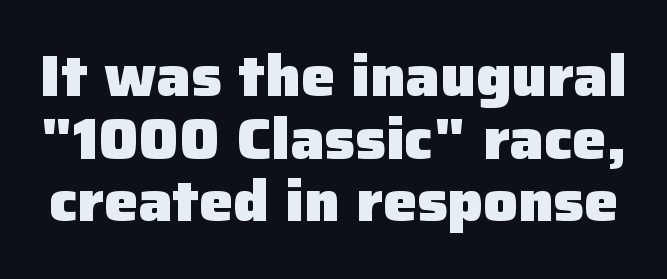
This sample trades vertical openness for compactness between lines. A roman cut, with each character standing at attention. Character widths vary here, with narrow letters taking less room than wide ones. The rendering uses a bold face; every stroke is thick and dark. The letters sit at their default tracking, neither squeezed nor spread. Classification — sans serif.
